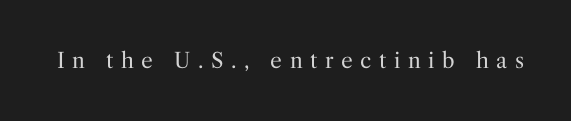
Q: Is the text bold? A: No.
Q: Is the text italic (slanted)? A: No, it is upright.
Q: Is the text underlined? A: No.
Q: Is the spacing between letters normal or unusually wide? A: Unusually wide.
